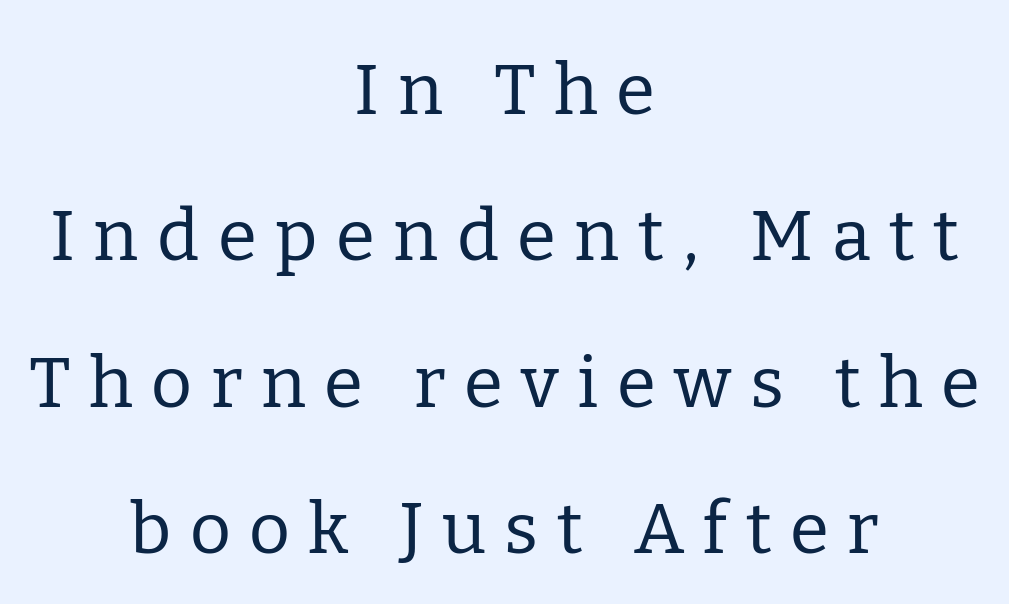
{"serif": "yes", "italic": "no", "bold": "no", "weight": "regular", "width": "normal", "stroke_contrast": "low", "x_height": "medium", "monospaced": "no", "underline": "no", "align": "center", "line_spacing": "loose", "line_spacing_ratio": 2.06, "letter_spacing": "wide", "letter_spacing_em": 0.26, "glyph_px": 71}
